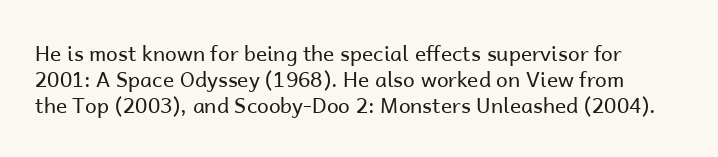
The image shows 21 px text type, upright; set line spacing 1.23x, normal letter spacing, not underlined.
